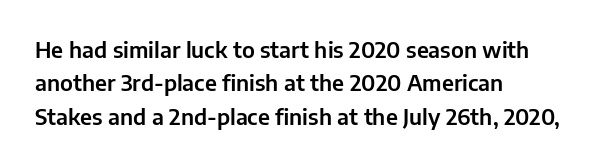
The image shows 22 px text type, upright; set left-aligned, normal line spacing (1.52x), normal letter spacing, not underlined.
